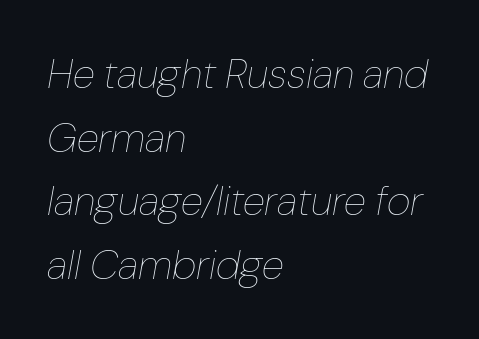
Glance below the letters and you will spot only blank space. The letters advance in unequal steps, a hallmark of proportional type. There is no visible air inserted between adjacent glyphs. This is not heavy type; no bold has been used. Line beginnings align vertically; line endings do not. The line-height multiplier appears to be the usual default.
